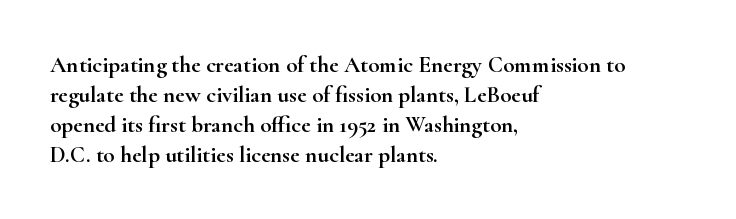
The rendering keeps characters at their native spacing. The string is rendered with underlining switched off. It's the straight-up-and-down kind of type. The paragraph has a hard left edge and a soft right edge. One glance says typical: line gaps are just what's usual.
